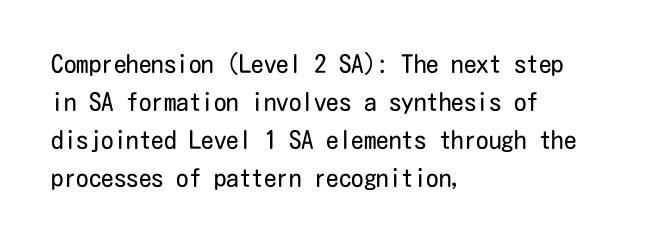
The image shows 25 px text type, upright; set left-aligned, normal line spacing (1.52x), normal letter spacing, not underlined.
